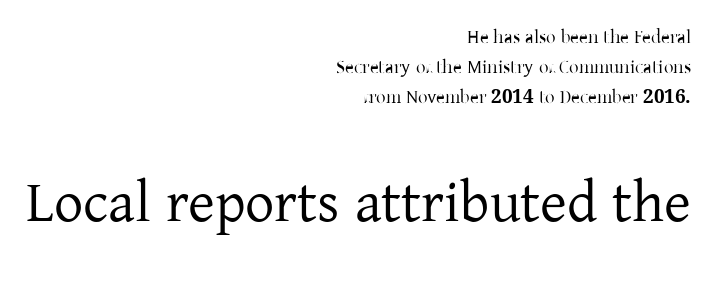
{"serif": "yes", "italic": "no", "width": "normal", "stroke_contrast": "low", "x_height": "medium", "monospaced": "no", "underline": "no", "align": "right", "line_spacing": "normal", "line_spacing_ratio": 1.59, "letter_spacing": "normal", "letter_spacing_em": 0.0, "larger_block": "second", "size_ratio": 3.05, "glyph_px": 58}
